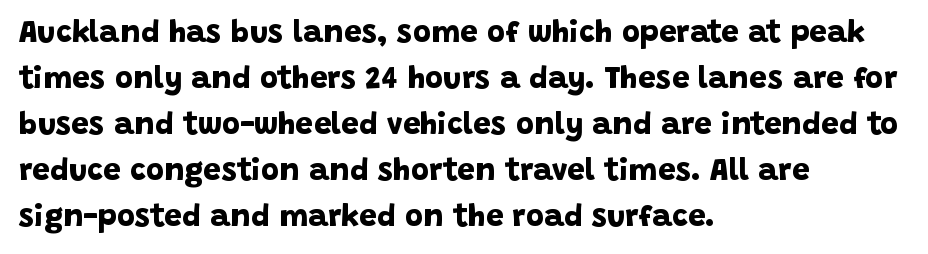
Q: Is the text bold? A: Yes.
Q: Is the typeface a serif or a sans-serif typeface? A: Sans-serif.
Q: Is the text underlined? A: No.
Q: How is the paragraph aligned? A: Left-aligned.
Q: Is the spacing between letters normal or unusually wide? A: Normal.
Q: Is the spacing between lines tight, normal or loose? A: Normal.
Q: Width (condensed, normal, or wide)? A: Normal.
Q: Stroke contrast? A: Low.
Q: x-height? A: Large.
Q: Monospaced? A: No.
